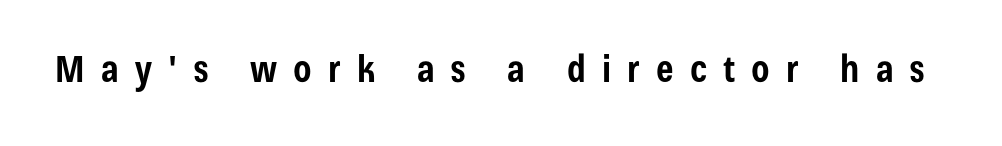
{"serif": "no", "italic": "no", "bold": "yes", "weight": "bold", "width": "condensed", "stroke_contrast": "low", "x_height": "medium", "monospaced": "no", "underline": "no", "letter_spacing": "wide", "letter_spacing_em": 0.44, "glyph_px": 37}
